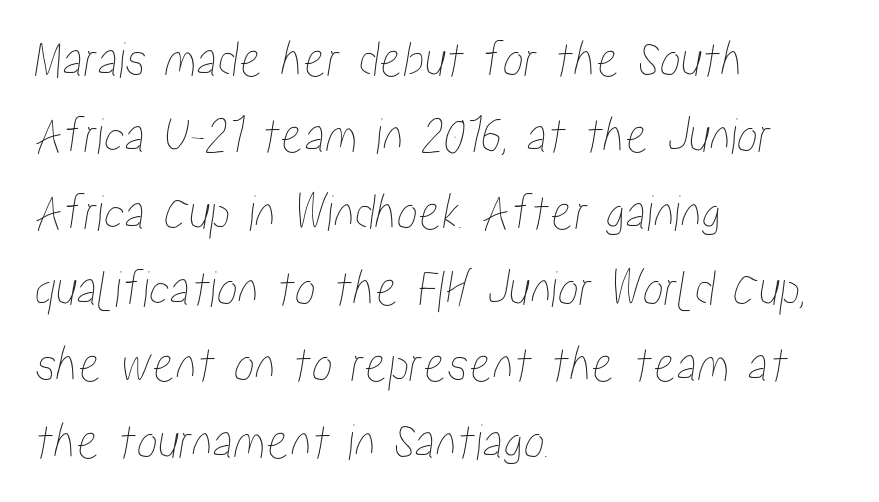
{"width": "condensed", "stroke_contrast": "low", "x_height": "medium", "monospaced": "no", "underline": "no", "align": "left", "line_spacing": "normal", "line_spacing_ratio": 1.44, "letter_spacing": "normal", "letter_spacing_em": 0.0, "glyph_px": 53}
